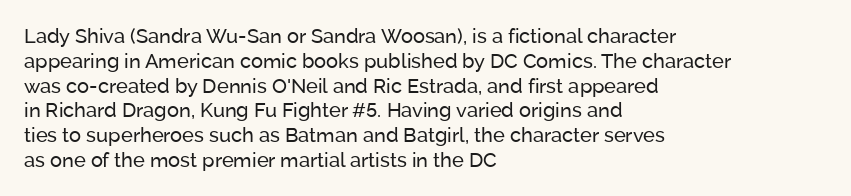
The image shows 20 px text type, upright; set left-aligned, line spacing 1.24x, normal letter spacing, not underlined.
